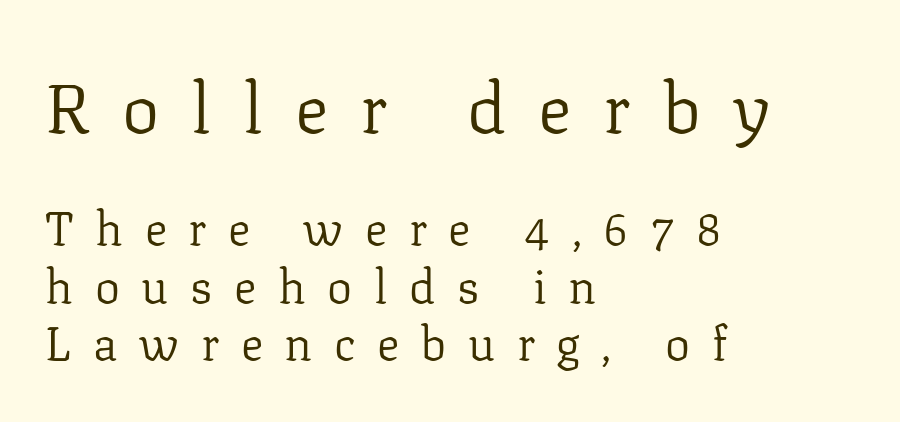
The image shows 70 px regular-weight serif type, upright; set left-aligned, line spacing 1.22x, unusually wide letter spacing (+0.46 em), not underlined; the first (top) block is 1.49x larger; low stroke contrast and a medium x-height.
